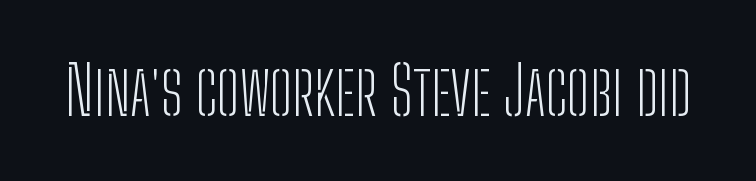
Q: Is the text bold? A: No.
Q: Is the text italic (slanted)? A: No, it is upright.
Q: Is the typeface a serif or a sans-serif typeface? A: Sans-serif.
Q: Is the text underlined? A: No.
Q: Is the spacing between letters normal or unusually wide? A: Normal.
Q: Width (condensed, normal, or wide)? A: Condensed.
Q: Stroke contrast? A: Low.
Q: x-height? A: Medium.
Q: Monospaced? A: No.
